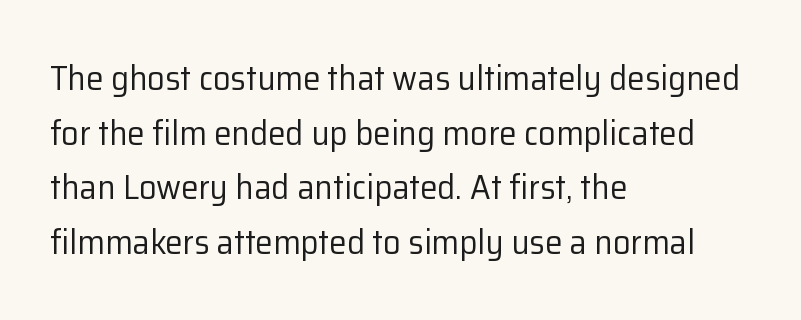
The image shows 35 px regular-weight sans-serif type, upright; set left-aligned, normal line spacing (1.56x), normal letter spacing, not underlined; low stroke contrast and a medium x-height.
